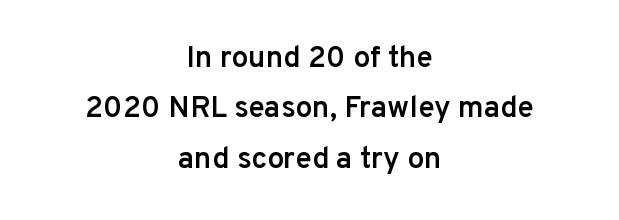
Q: Is the text bold? A: Semi-bold.
Q: Is the text italic (slanted)? A: No, it is upright.
Q: Is the typeface a serif or a sans-serif typeface? A: Sans-serif.
Q: Is the text underlined? A: No.
Q: How is the paragraph aligned? A: Centered.
Q: Is the spacing between letters normal or unusually wide? A: Normal.
Q: Is the spacing between lines tight, normal or loose? A: Normal.
Q: Width (condensed, normal, or wide)? A: Normal.
Q: Stroke contrast? A: Low.
Q: x-height? A: Medium.
Q: Monospaced? A: No.
